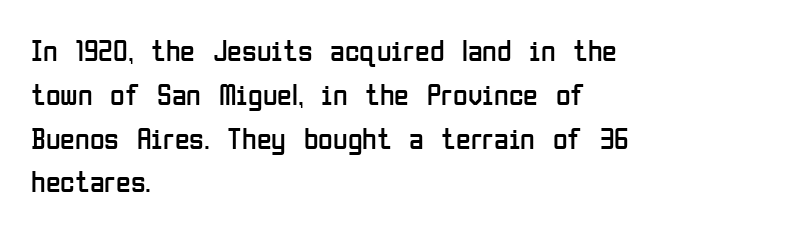
Q: Is the text bold? A: No.
Q: Is the text italic (slanted)? A: No, it is upright.
Q: Is the typeface a serif or a sans-serif typeface? A: Sans-serif.
Q: Is the text underlined? A: No.
Q: How is the paragraph aligned? A: Left-aligned.
Q: Is the spacing between letters normal or unusually wide? A: Normal.
Q: Is the spacing between lines tight, normal or loose? A: Normal.
Q: Width (condensed, normal, or wide)? A: Condensed.
Q: Stroke contrast? A: Low.
Q: x-height? A: Medium.
Q: Monospaced? A: No.
